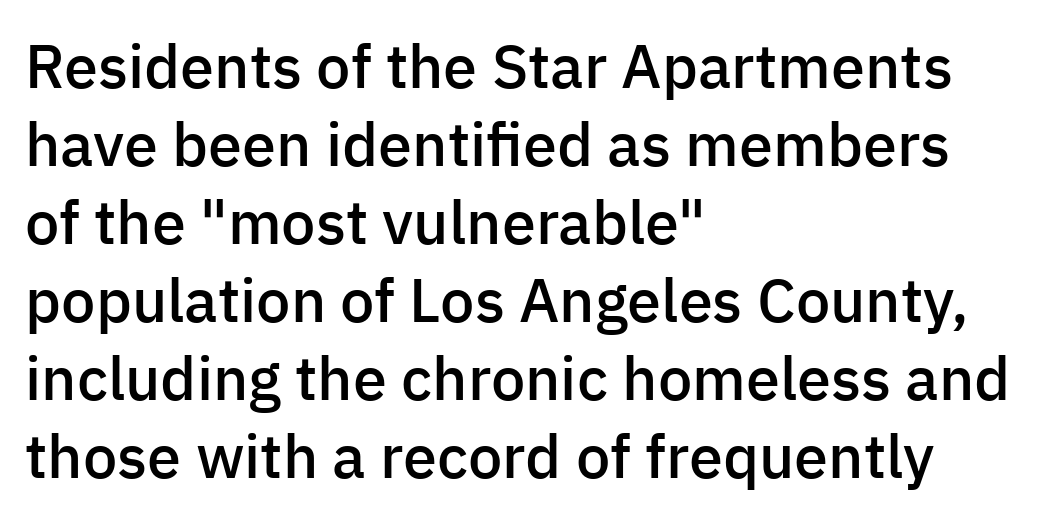
The image shows 61 px semibold sans-serif type, upright; set left-aligned, normal line spacing (1.28x), normal letter spacing, not underlined; low stroke contrast and a medium x-height.
